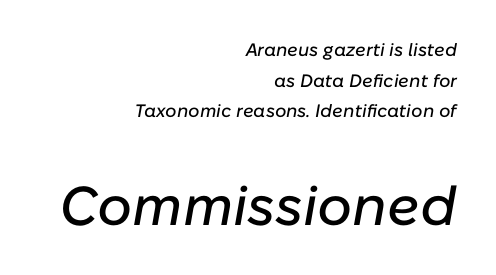
{"italic": "yes", "lean": "right", "slant_degrees": 10, "width": "normal", "stroke_contrast": "low", "x_height": "medium", "monospaced": "no", "underline": "no", "align": "right", "line_spacing": "normal", "line_spacing_ratio": 1.7, "letter_spacing": "normal", "letter_spacing_em": 0.0, "larger_block": "second", "size_ratio": 3.06, "glyph_px": 55}
